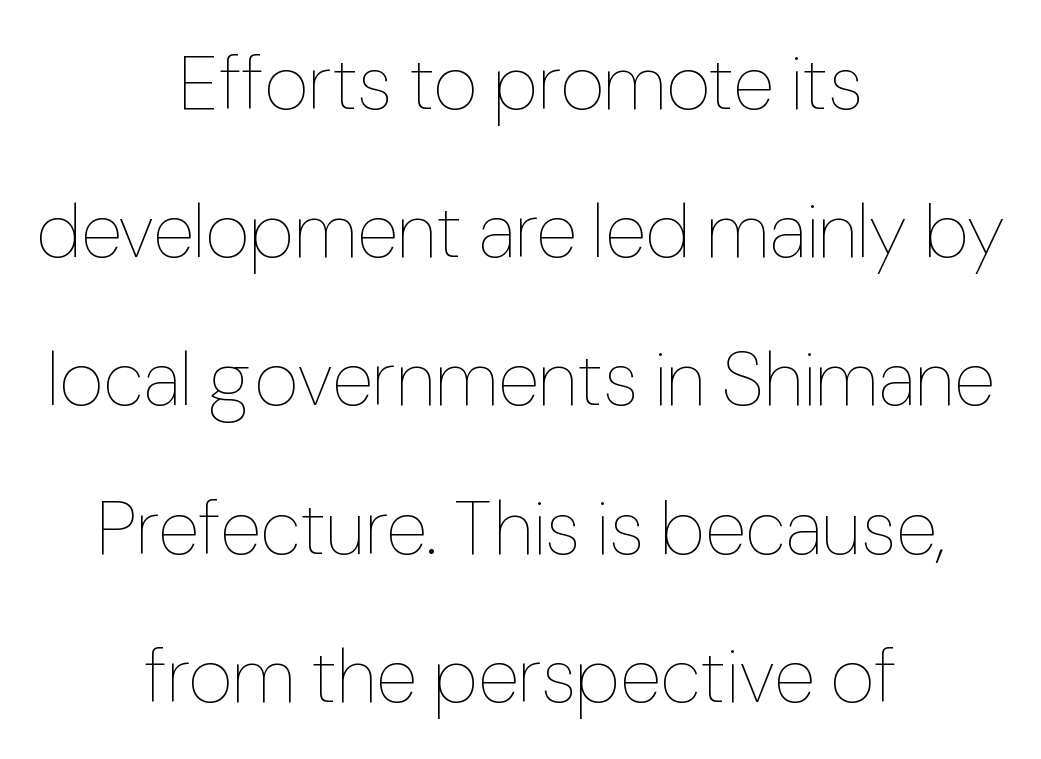
{"italic": "no", "bold": "no", "weight": "thin", "width": "normal", "stroke_contrast": "low", "x_height": "medium", "monospaced": "no", "underline": "no", "align": "center", "line_spacing": "loose", "line_spacing_ratio": 1.95, "letter_spacing": "normal", "letter_spacing_em": 0.0, "glyph_px": 76}
